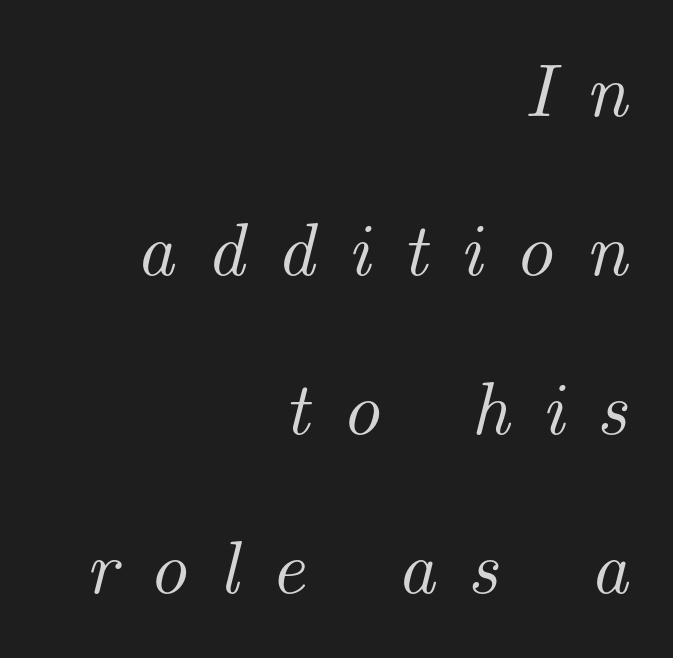
Q: Is the text italic (slanted)? A: Yes, it leans right by about 14 degrees.
Q: Is the typeface a serif or a sans-serif typeface? A: Serif.
Q: Is the text underlined? A: No.
Q: How is the paragraph aligned? A: Right-aligned.
Q: Is the spacing between letters normal or unusually wide? A: Unusually wide.
Q: Is the spacing between lines tight, normal or loose? A: Loose.
Q: Width (condensed, normal, or wide)? A: Normal.
Q: Stroke contrast? A: Medium.
Q: x-height? A: Small.
Q: Monospaced? A: No.
